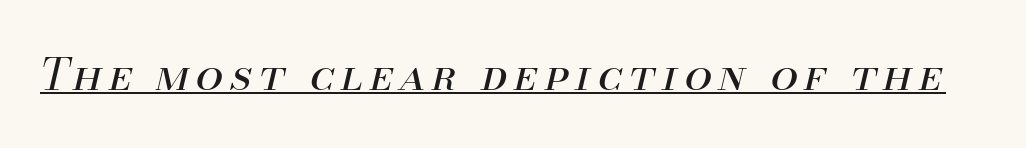
The font's italic variant was chosen for this text. The string is rendered with underlining switched on. The typeface has the unassuming heft of standard copy or less. The rendering uses natural spacing where letterforms have individual widths.
